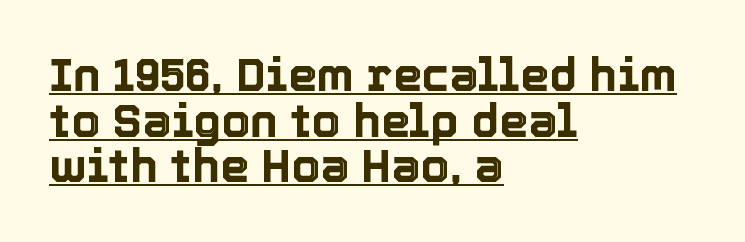
{"italic": "no", "width": "normal", "x_height": "medium", "monospaced": "no", "underline": "yes", "align": "left", "line_spacing": "tight", "line_spacing_ratio": 0.99, "letter_spacing": "normal", "letter_spacing_em": 0.0, "glyph_px": 46}
